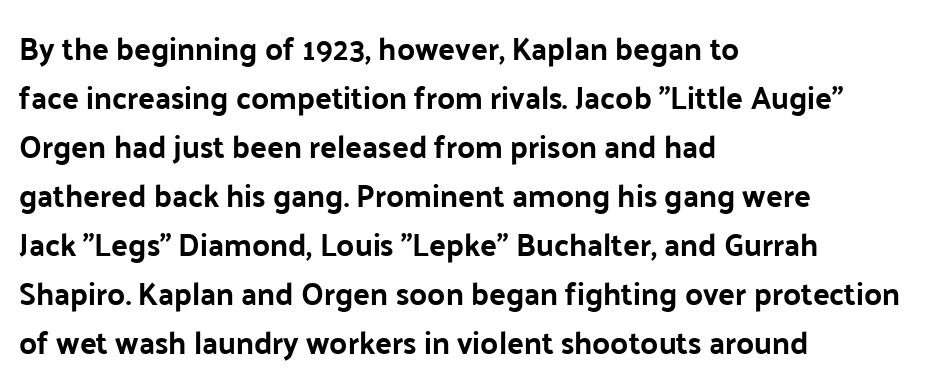
The image shows 31 px sans-serif type, upright; set left-aligned, normal line spacing (1.58x), normal letter spacing, not underlined; low stroke contrast and a medium x-height.
